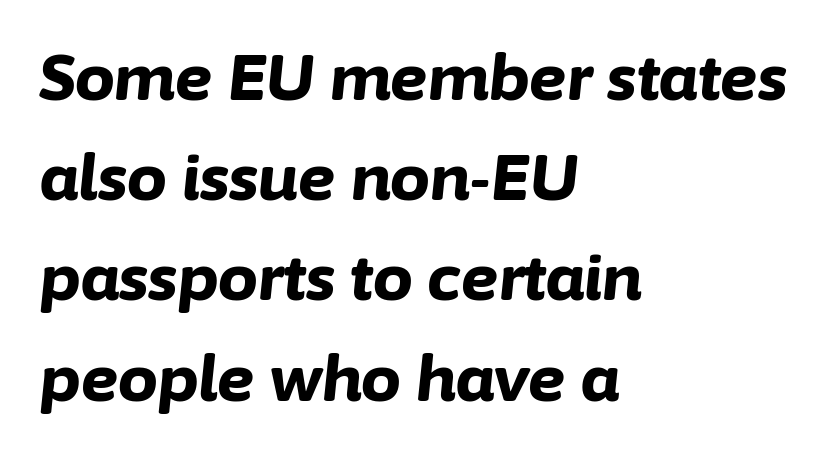
Q: Is the text bold? A: Yes.
Q: Is the text italic (slanted)? A: Yes, it leans right by about 6 degrees.
Q: Is the text underlined? A: No.
Q: How is the paragraph aligned? A: Left-aligned.
Q: Is the spacing between letters normal or unusually wide? A: Normal.
Q: Is the spacing between lines tight, normal or loose? A: Normal.
Q: Width (condensed, normal, or wide)? A: Normal.
Q: Stroke contrast? A: Low.
Q: x-height? A: Medium.
Q: Monospaced? A: No.
